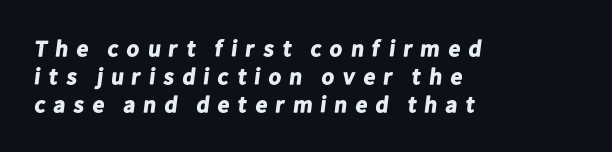
Q: Is the text bold? A: Yes.
Q: Is the text underlined? A: No.
Q: How is the paragraph aligned? A: Left-aligned.
Q: Is the spacing between letters normal or unusually wide? A: Unusually wide.
